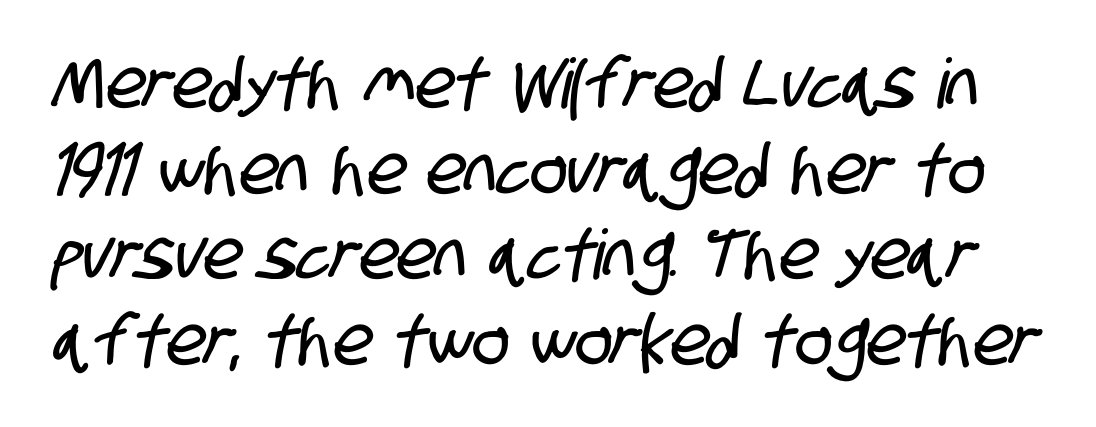
The image shows 69 px condensed sans-serif type; set line spacing 1.24x, normal letter spacing, not underlined; low stroke contrast and a large x-height.
